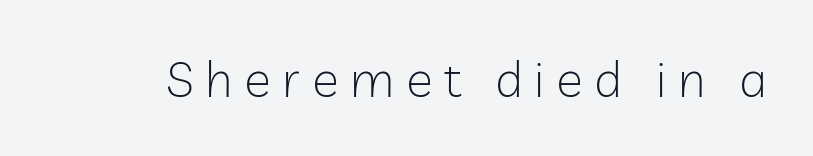
{"serif": "no", "italic": "no", "bold": "no", "weight": "light", "width": "normal", "stroke_contrast": "low", "x_height": "medium", "monospaced": "no", "underline": "no", "letter_spacing": "wide", "letter_spacing_em": 0.23, "glyph_px": 50}
